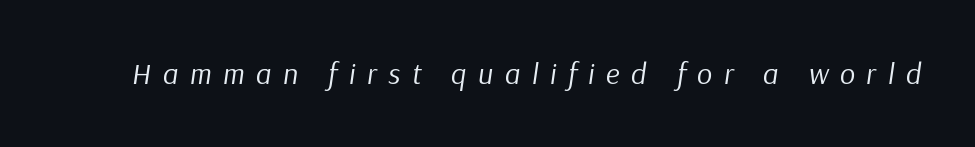
Note the varied advance widths — an 'i' is clearly narrower than an 'm'. Glance below the letters and you will spot only blank space. Caption: expanded tracking, letters set apart. Notice how the stems are inclined rather than vertical — that's the hallmark of italics. No heavy texture on the line: the type isn't bold.
